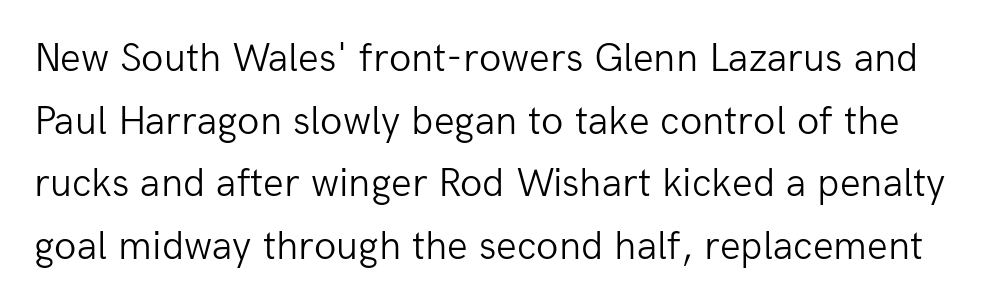
The image shows 41 px light sans-serif type, upright; set normal line spacing (1.53x), normal letter spacing, not underlined; low stroke contrast and a medium x-height.
